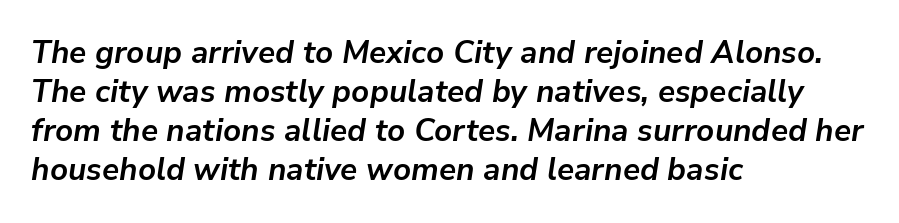
Q: Is the text bold? A: Yes.
Q: Is the text italic (slanted)? A: Yes, it leans right by about 9 degrees.
Q: Is the text underlined? A: No.
Q: How is the paragraph aligned? A: Left-aligned.
Q: Is the spacing between letters normal or unusually wide? A: Normal.
Q: Is the spacing between lines tight, normal or loose? A: Normal.
Q: Width (condensed, normal, or wide)? A: Normal.
Q: Stroke contrast? A: Low.
Q: x-height? A: Medium.
Q: Monospaced? A: No.
